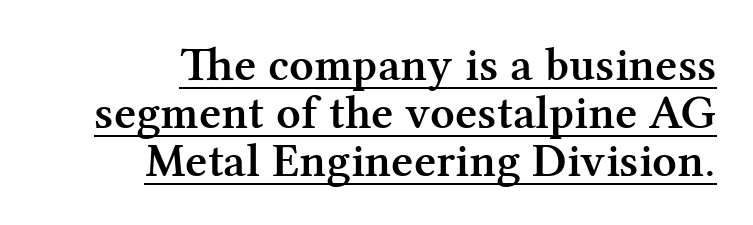
Students, note that the glyphs here touch the page at normal intervals. Designer's note — italics off, roman on. Whoever set this chose condensed vertical rhythm over breathing room. The passage shown is underscored from start to finish. A typesetter would call this proportional, since set widths differ per character.
